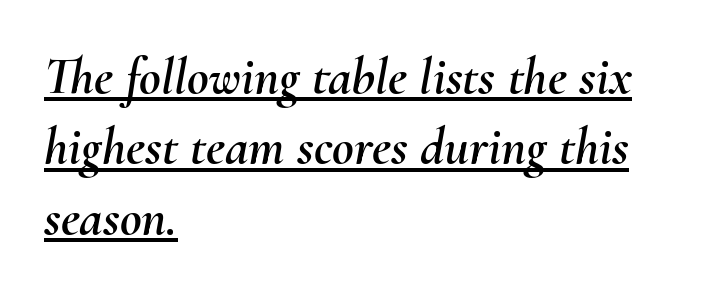
The vertical gap from one line to the next is medium. Somebody hit Ctrl+U on this one — the words are underlined. Note the varied advance widths — an 'i' is clearly narrower than an 'm'. Teacher's note: observe the even left margin — that is flush-left alignment. Looking at the ascenders, they clearly lean. The letterforms sit shoulder to shoulder at normal distance.
